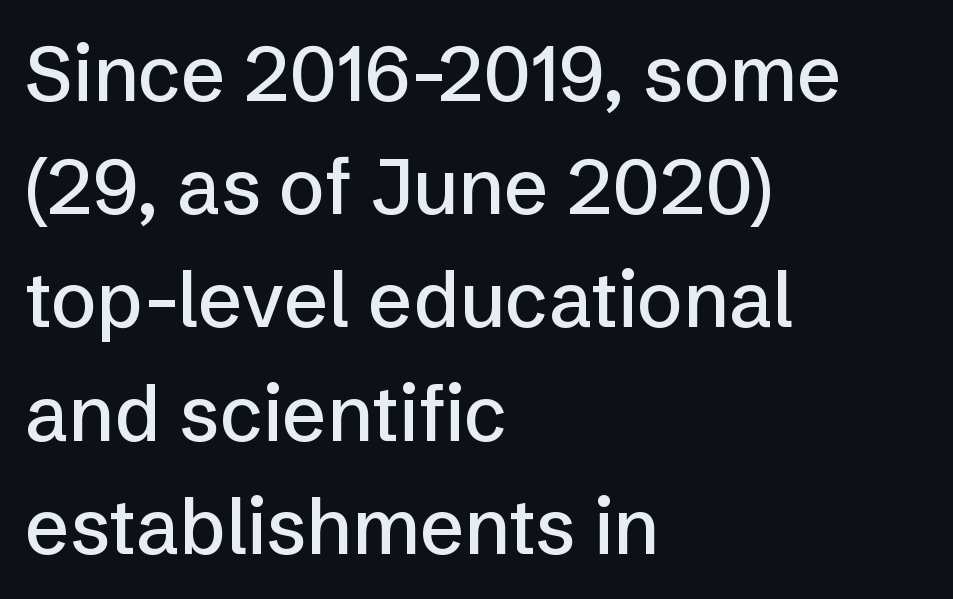
Q: Is the text italic (slanted)? A: No, it is upright.
Q: Is the typeface a serif or a sans-serif typeface? A: Sans-serif.
Q: Is the text underlined? A: No.
Q: How is the paragraph aligned? A: Left-aligned.
Q: Is the spacing between letters normal or unusually wide? A: Normal.
Q: Is the spacing between lines tight, normal or loose? A: Normal.
Q: Width (condensed, normal, or wide)? A: Normal.
Q: Stroke contrast? A: Low.
Q: x-height? A: Medium.
Q: Monospaced? A: No.
